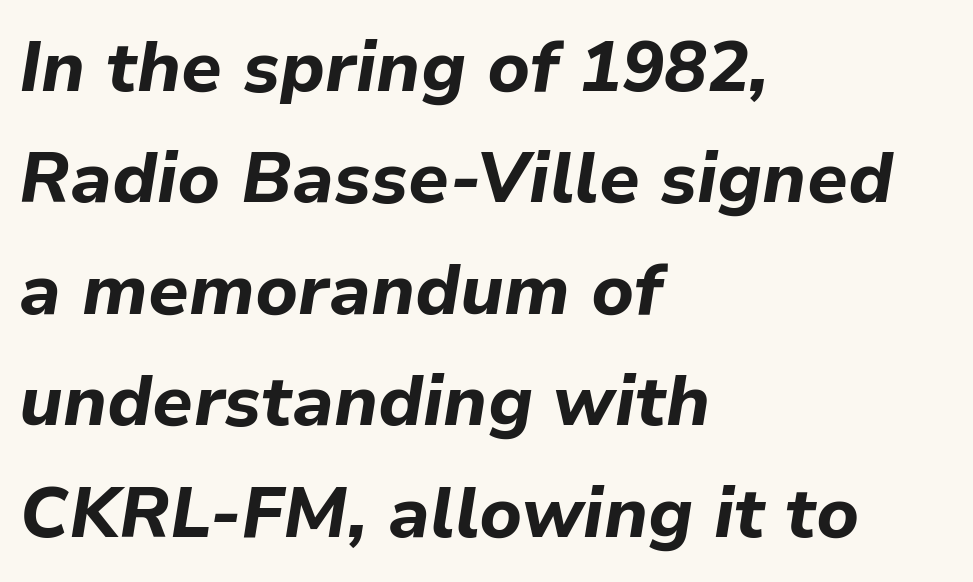
The image shows 71 px bold type, italic (leaning right); set left-aligned, normal line spacing (1.57x), normal letter spacing, not underlined; low stroke contrast and a medium x-height.
